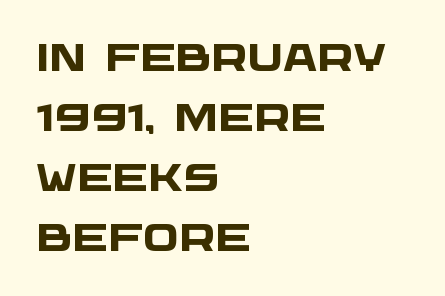
The image shows 38 px heavy, wide sans-serif type; set left-aligned, normal line spacing (1.58x), normal letter spacing, not underlined; low stroke contrast and a large x-height.
